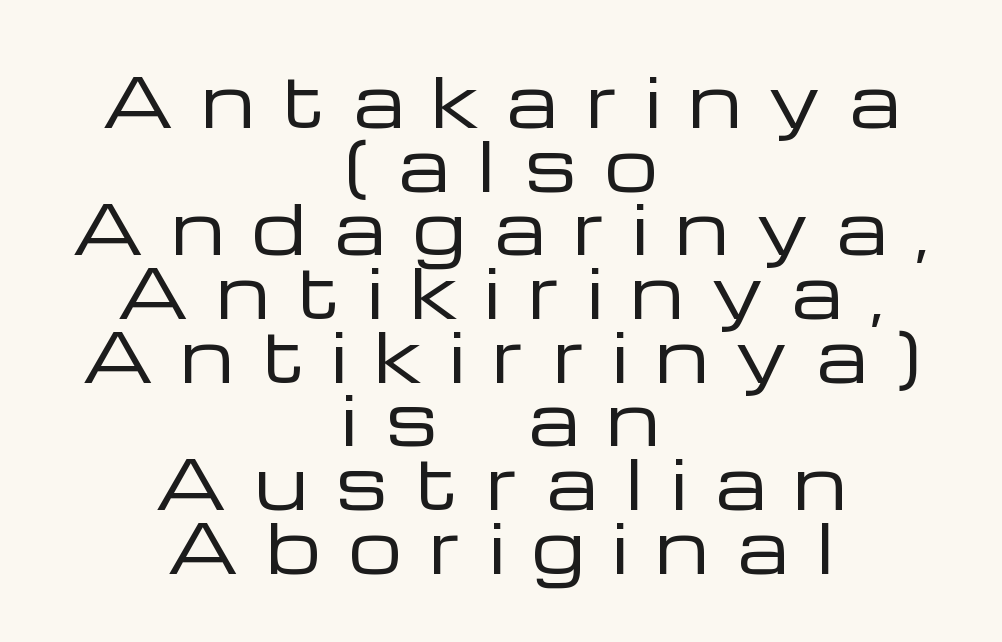
{"serif": "no", "italic": "no", "bold": "no", "weight": "regular", "width": "wide", "stroke_contrast": "low", "x_height": "medium", "monospaced": "no", "underline": "no", "align": "center", "line_spacing": "tight", "line_spacing_ratio": 0.95, "letter_spacing": "wide", "letter_spacing_em": 0.42, "glyph_px": 67}
